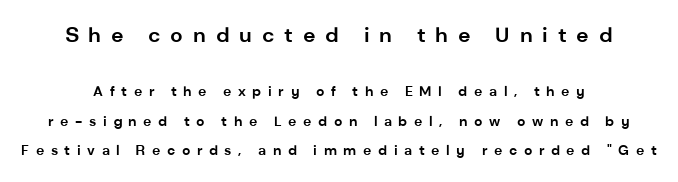
The specimen reads as upright at a glance. The vertical gap from one line to the next is large. Letter spacing: wide. The rendering uses a bold face; every stroke is thick and dark. This layout puts the oversized block above and the modest block below. Rule under the text: the space is simply empty.
